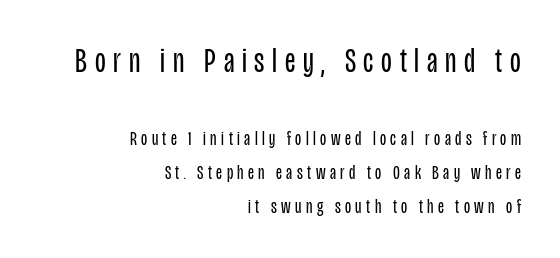
The image shows 35 px regular-weight, condensed sans-serif type, upright; set right-aligned, normal line spacing (1.69x), unusually wide letter spacing (+0.22 em), not underlined; the first (top) block is 1.75x larger; low stroke contrast and a large x-height.
